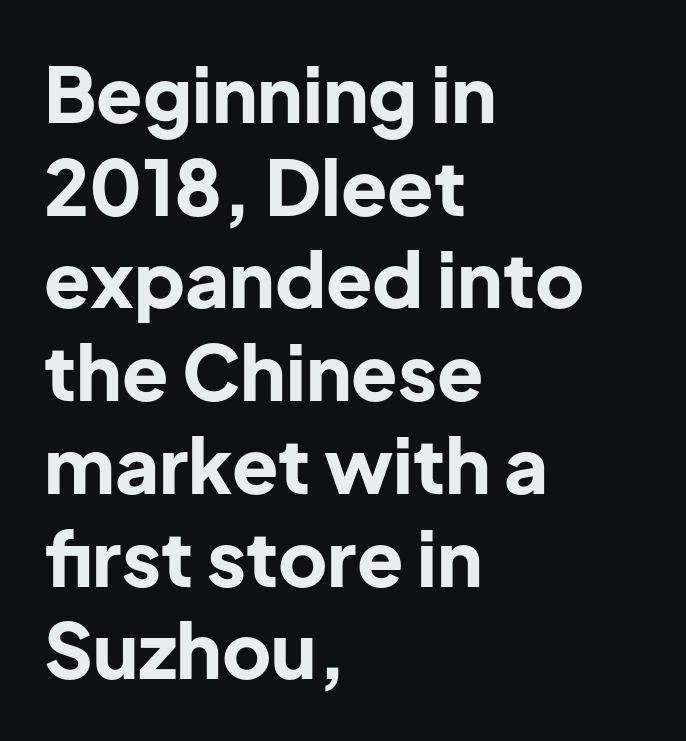
The image shows 76 px bold sans-serif type, upright; set left-aligned, line spacing 1.22x, normal letter spacing, not underlined; low stroke contrast and a medium x-height.
